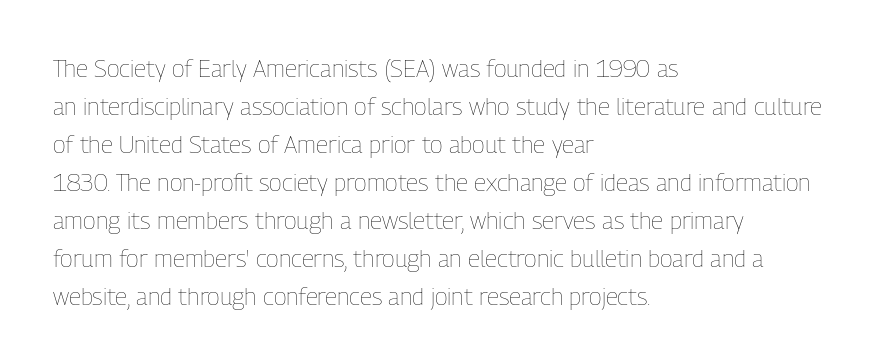
Caption: standard tracking, unaltered. How would I describe the line gaps? Plain and ordinary. Notice how the stems are strictly vertical — no italics here. The typeface has the unassuming heft of standard copy or less. The lines are quadded left.
